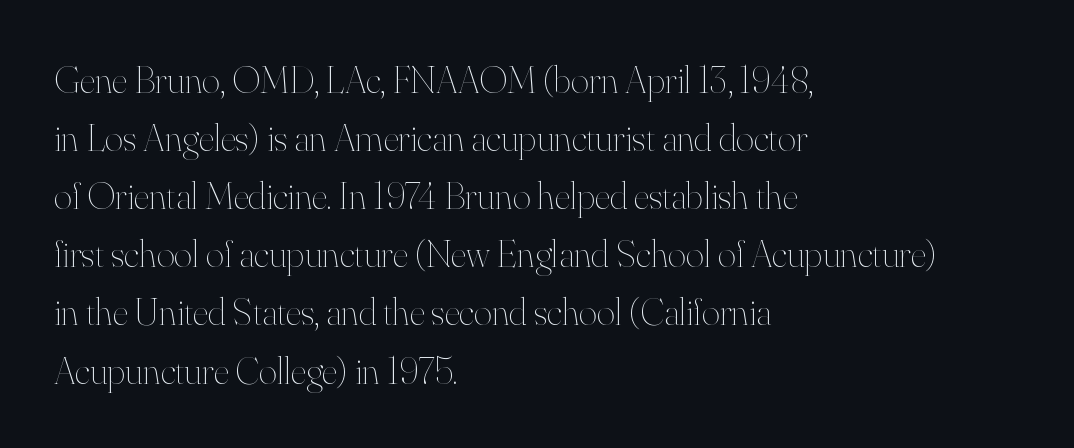
{"italic": "no", "bold": "no", "weight": "thin", "width": "normal", "stroke_contrast": "high", "x_height": "small", "monospaced": "no", "underline": "no", "align": "left", "line_spacing": "normal", "line_spacing_ratio": 1.49, "letter_spacing": "normal", "letter_spacing_em": 0.0, "glyph_px": 39}
